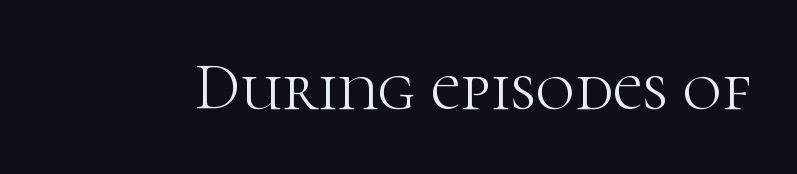
{"serif": "yes", "italic": "no", "bold": "no", "weight": "light", "width": "normal", "stroke_contrast": "high", "x_height": "medium", "monospaced": "no", "underline": "no", "letter_spacing": "normal", "letter_spacing_em": 0.0, "glyph_px": 67}
